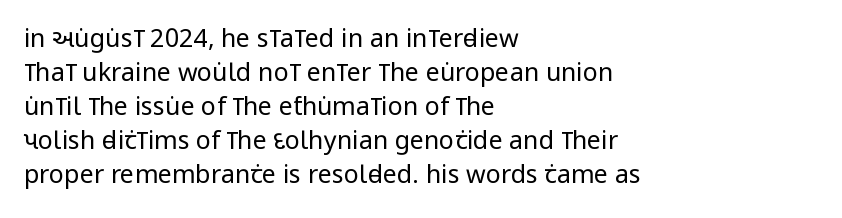
A normal amount of white space separates one row of letters from the next. Honestly, the letter spacing is just normal — you wouldn't notice it. The font's upright variant was chosen for this text. Is this a heavy cut? Hardly; it is regular or lighter. Caption: multi-line text, flush left, ragged right.
